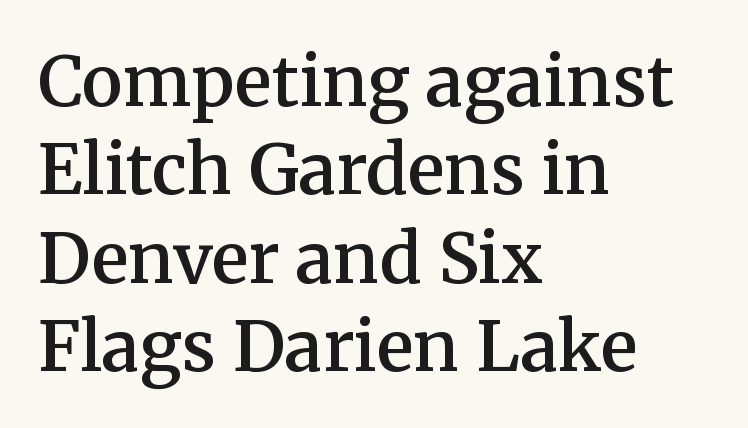
Q: Is the text bold? A: Semi-bold.
Q: Is the text italic (slanted)? A: No, it is upright.
Q: Is the typeface a serif or a sans-serif typeface? A: Serif.
Q: Is the text underlined? A: No.
Q: How is the paragraph aligned? A: Left-aligned.
Q: Is the spacing between letters normal or unusually wide? A: Normal.
Q: Is the spacing between lines tight, normal or loose? A: Normal.
Q: Width (condensed, normal, or wide)? A: Normal.
Q: Stroke contrast? A: Medium.
Q: x-height? A: Medium.
Q: Monospaced? A: No.
